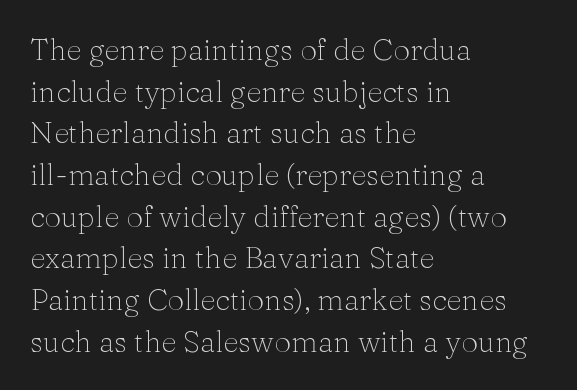
The image shows 30 px light serif type, upright; set left-aligned, normal line spacing (1.39x), normal letter spacing, not underlined; medium stroke contrast and a medium x-height.
